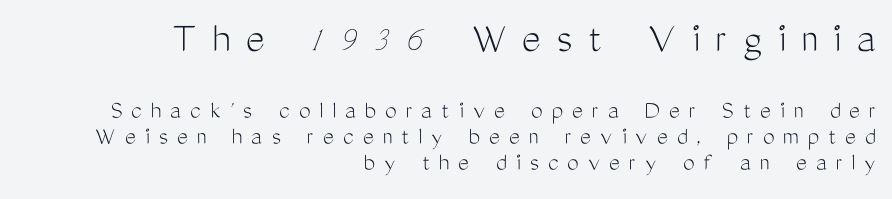
The image shows 45 px light, condensed sans-serif type, upright; set right-aligned, tight line spacing (1.0x), unusually wide letter spacing (+0.34 em), not underlined; the first (top) block is 1.73x larger; medium stroke contrast and a medium x-height.
